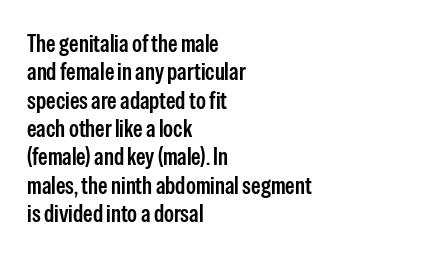
Just letters on the line, the space beneath them empty. The axis of the letterforms is exactly vertical. Is the block centered? No — it sits flush against the left margin. A fair bit of extra ink — the face is semibold, not bold. Between one letter and the next there's only the usual sliver of space.
